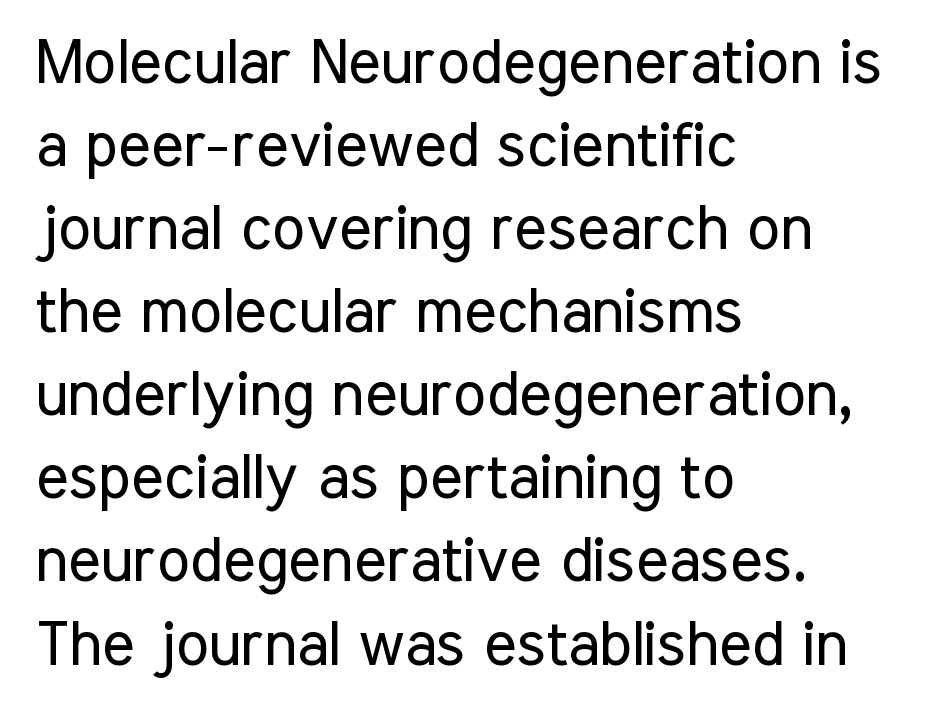
Q: Is the text bold? A: No.
Q: Is the text italic (slanted)? A: No, it is upright.
Q: Is the typeface a serif or a sans-serif typeface? A: Sans-serif.
Q: Is the text underlined? A: No.
Q: How is the paragraph aligned? A: Left-aligned.
Q: Is the spacing between letters normal or unusually wide? A: Normal.
Q: Is the spacing between lines tight, normal or loose? A: Normal.
Q: Width (condensed, normal, or wide)? A: Condensed.
Q: Stroke contrast? A: Low.
Q: x-height? A: Medium.
Q: Monospaced? A: No.
